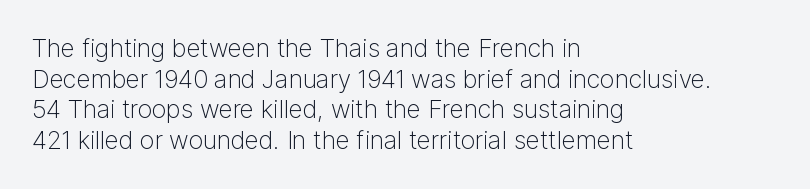
The letters look calm and open, with moderate or lighter stems. Descenders are the only things crossing below the line. Left-aligned paragraph, ragged on the right. Short note: letters normally spaced.
